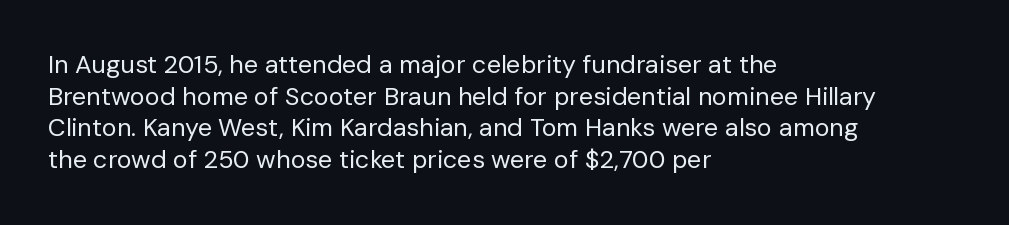
Q: Is the text bold? A: No.
Q: Is the text italic (slanted)? A: No, it is upright.
Q: Is the text underlined? A: No.
Q: How is the paragraph aligned? A: Left-aligned.
Q: Is the spacing between letters normal or unusually wide? A: Normal.
Q: Is the spacing between lines tight, normal or loose? A: Normal.
